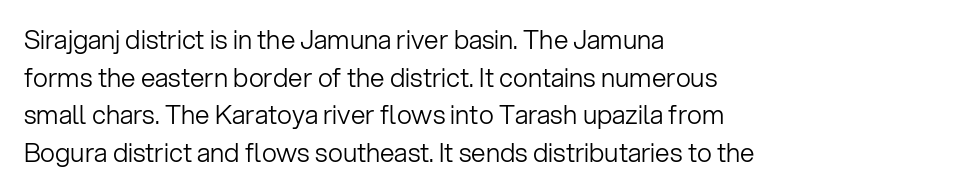
{"italic": "no", "bold": "no", "underline": "no", "align": "left", "line_spacing": "normal", "line_spacing_ratio": 1.45, "letter_spacing": "normal", "letter_spacing_em": 0.0, "glyph_px": 26}
